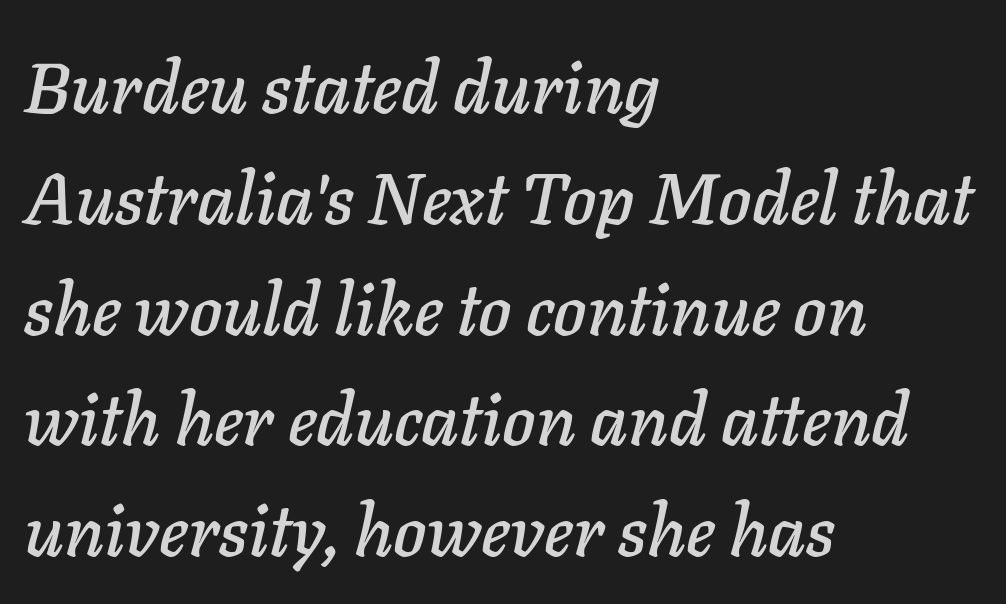
The image shows 71 px text type, italic (leaning right); set left-aligned, normal line spacing (1.56x), normal letter spacing, not underlined; low stroke contrast and a medium x-height.
